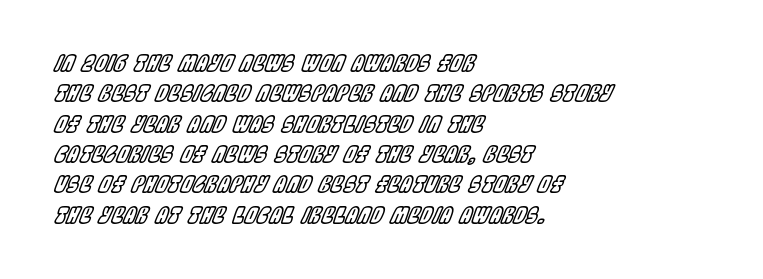
Q: Is the text italic (slanted)? A: Yes, it leans right by about 22 degrees.
Q: Is the text underlined? A: No.
Q: How is the paragraph aligned? A: Left-aligned.
Q: Is the spacing between letters normal or unusually wide? A: Normal.
Q: Is the spacing between lines tight, normal or loose? A: Normal.
